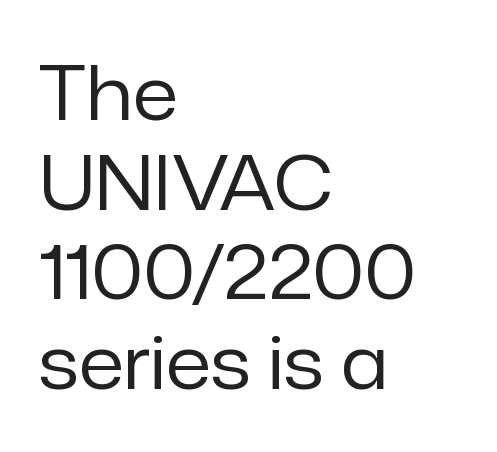
{"serif": "no", "italic": "no", "bold": "no", "weight": "regular", "width": "normal", "stroke_contrast": "low", "x_height": "medium", "monospaced": "no", "underline": "no", "align": "left", "line_spacing_ratio": 1.21, "letter_spacing": "normal", "letter_spacing_em": 0.0, "glyph_px": 74}
